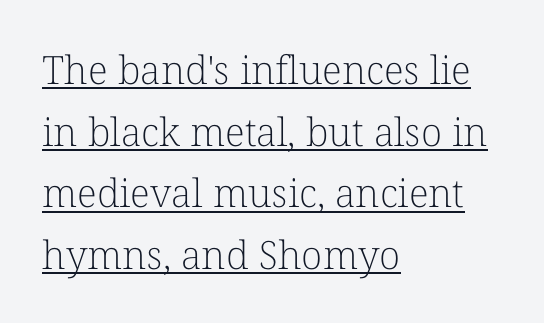
The image shows 39 px light serif type, upright; set left-aligned, normal line spacing (1.58x), normal letter spacing, underlined; low stroke contrast and a medium x-height.
